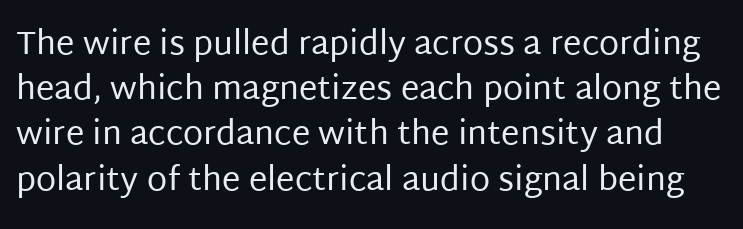
Quick note: interline space is typical. The strip under each line holds only bare page. Nope, not italic — everything's standing straight. Varying glyph widths throughout — classic text-font behaviour. Letter spacing: default.
